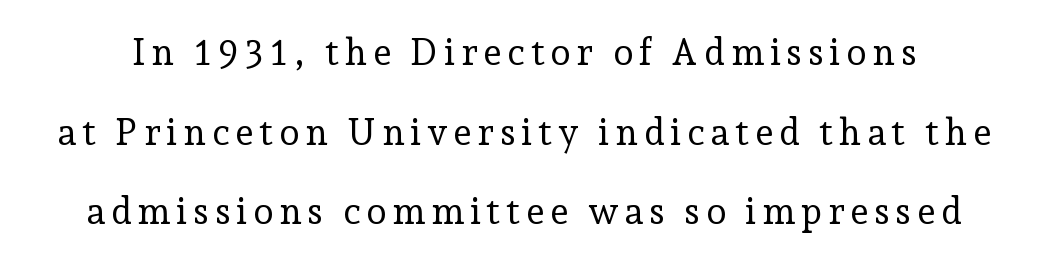
{"serif": "yes", "italic": "no", "bold": "no", "weight": "regular", "width": "normal", "stroke_contrast": "low", "x_height": "medium", "monospaced": "no", "underline": "no", "line_spacing": "loose", "line_spacing_ratio": 2.15, "glyph_px": 37}
